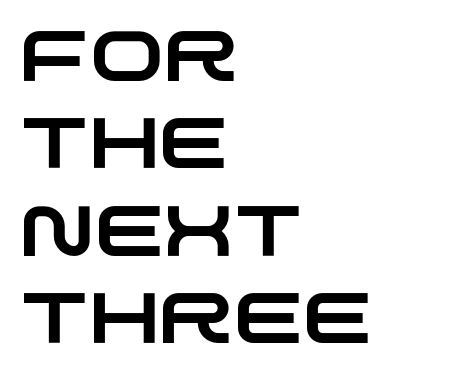
The image shows 71 px wide sans-serif type; set left-aligned, line spacing 1.23x, normal letter spacing, not underlined; low stroke contrast and a large x-height.
